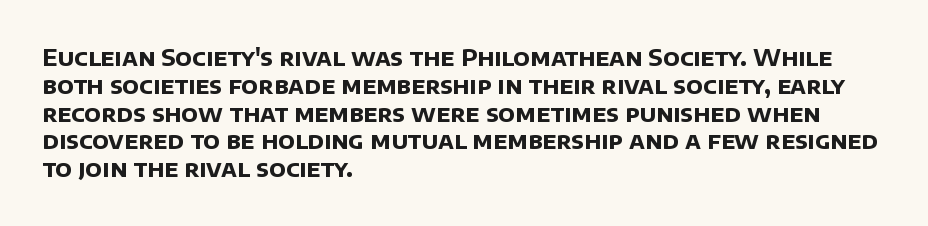
The image shows 23 px bold type; set left-aligned, line spacing 1.21x, normal letter spacing, not underlined.
